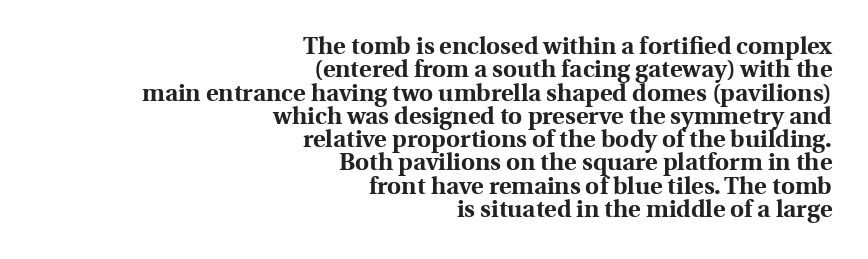
{"italic": "no", "bold": "yes", "underline": "no", "align": "right", "line_spacing": "tight", "line_spacing_ratio": 0.97, "letter_spacing": "normal", "letter_spacing_em": 0.0, "glyph_px": 24}
